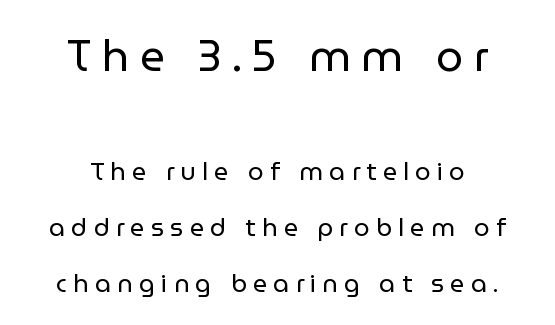
The tracking jumps out immediately: characters are airy and widely separated. The letters advance in unequal steps, a hallmark of proportional type. The letterforms sit at book weight or below. Tall strokes in this sample are plumb rather than angled.
